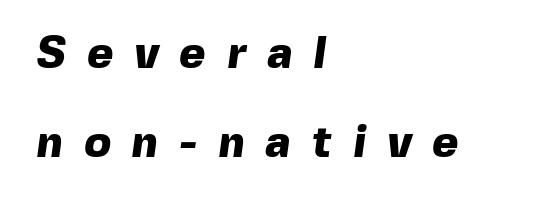
Words float on clear page, feet unadorned. A typesetter would call this proportional, since set widths differ per character. Compared with typical body copy, the letter spacing here is much looser. This rendering employs a face without finishing strokes, i.e., a sans-serif. A classic flush-left, rag-right setting is used for this passage. Is the type bold? Yes — the strokes are clearly thick and heavy.
